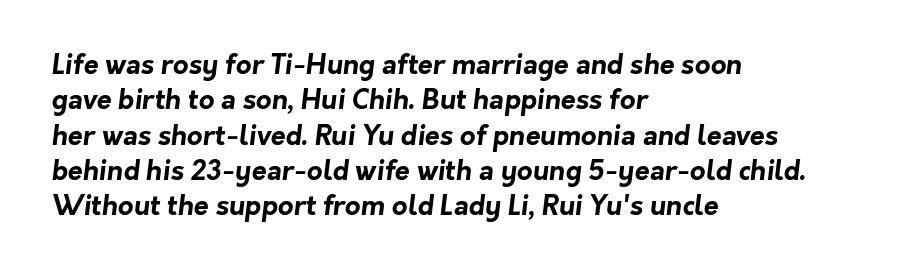
The image shows 27 px bold type; set left-aligned, normal line spacing (1.31x), normal letter spacing, not underlined.
